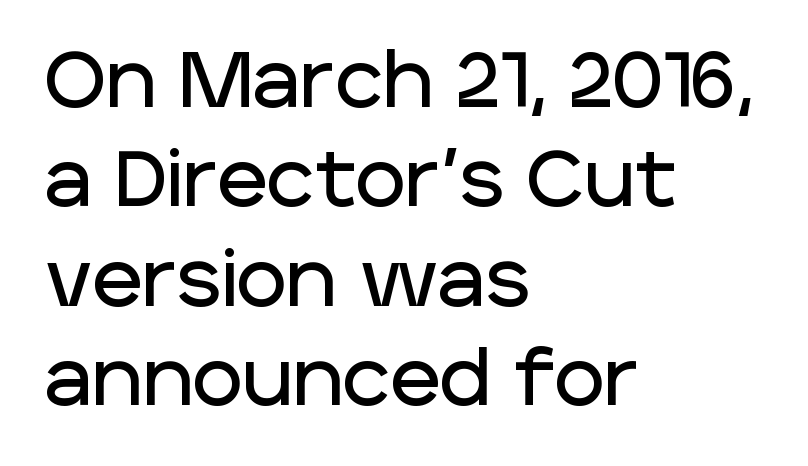
In terms of leading, this rendering sits right in the middle. Observe the ordinary spacing: letters are neighbours, not strangers. Classification — sans serif. The text block is weighted toward the left margin, trailing off unevenly rightward.
